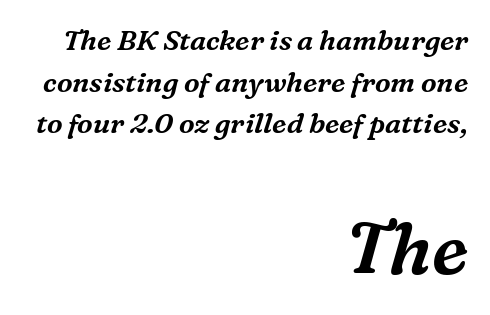
{"serif": "yes", "italic": "yes", "lean": "right", "slant_degrees": 16, "width": "normal", "stroke_contrast": "medium", "x_height": "medium", "monospaced": "no", "underline": "no", "align": "right", "line_spacing": "normal", "line_spacing_ratio": 1.49, "letter_spacing": "normal", "letter_spacing_em": 0.0, "larger_block": "second", "size_ratio": 2.54, "glyph_px": 71}
